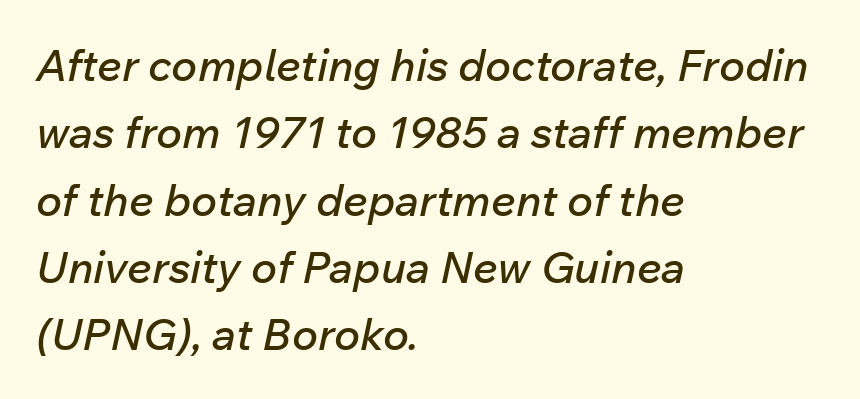
All the whitespace from short lines collects on the right. How are the letters spaced? Ordinarily, with no added tracking. Note the varied advance widths — an 'i' is clearly narrower than an 'm'. Tall strokes in this sample are angled rather than plumb. Compared with typical paragraphs, the rows here are spaced about the same.
